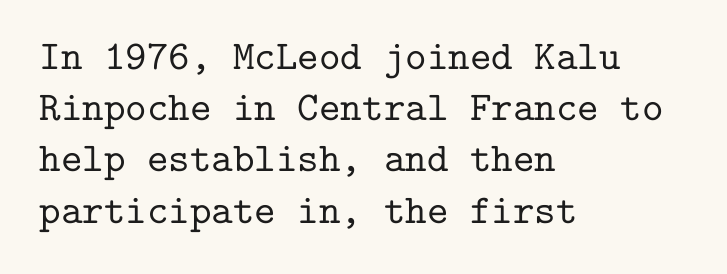
Nothing unusual about the tracking: characters are spaced as the font intends. Evenly set lines give the paragraph a standard silhouette. The paragraph shown leans on its left margin. Check under the words: just untouched page.
